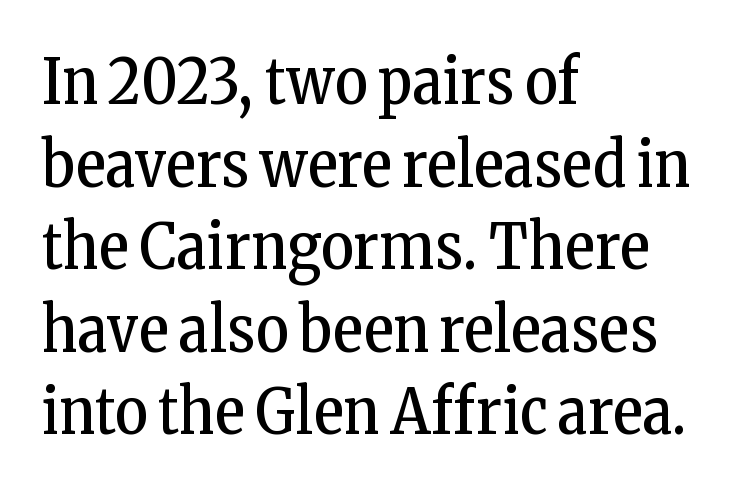
{"serif": "yes", "italic": "no", "bold": "no", "weight": "regular", "width": "condensed", "stroke_contrast": "low", "x_height": "medium", "monospaced": "no", "underline": "no", "align": "left", "line_spacing": "normal", "line_spacing_ratio": 1.31, "letter_spacing": "normal", "letter_spacing_em": 0.0, "glyph_px": 63}
